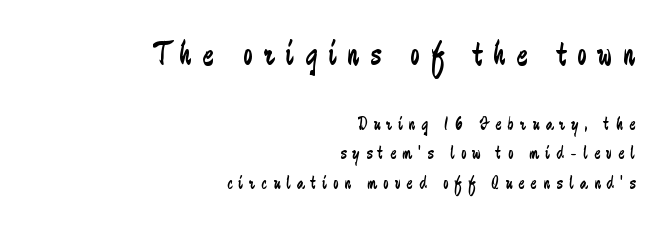
Q: Is the text bold? A: No.
Q: Is the text italic (slanted)? A: Yes.
Q: Is the typeface a serif or a sans-serif typeface? A: Sans-serif.
Q: Is the text underlined? A: No.
Q: How is the paragraph aligned? A: Right-aligned.
Q: Is the spacing between letters normal or unusually wide? A: Unusually wide.
Q: Is the spacing between lines tight, normal or loose? A: Normal.
Q: Which block of text is set in a larger size, the first (top) or the second (bottom)? A: The first (top) one.
Q: Width (condensed, normal, or wide)? A: Condensed.
Q: Stroke contrast? A: Low.
Q: x-height? A: Small.
Q: Monospaced? A: No.
